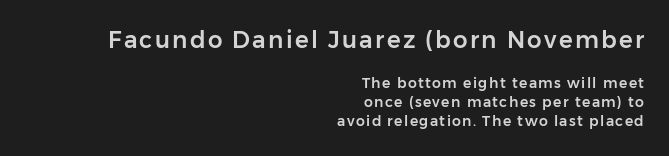
Quick note: interline space is typical. Tall strokes in this sample are plumb rather than angled. These two chunks differ in scale, with the top chunk taking the larger measure. The passage is arranged like a letterhead date or caption credit — flush right. Words float on clear page, feet unadorned.
